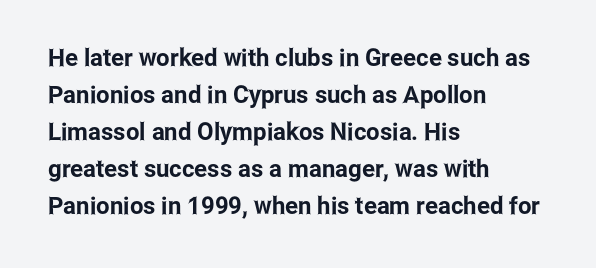
The image shows 24 px text type, upright; set left-aligned, normal line spacing (1.54x), normal letter spacing, not underlined.
